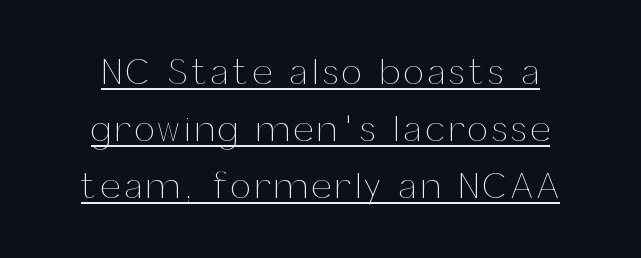
The image shows 36 px thin type, upright; set centered, normal line spacing (1.58x), underlined; medium stroke contrast and a medium x-height.
